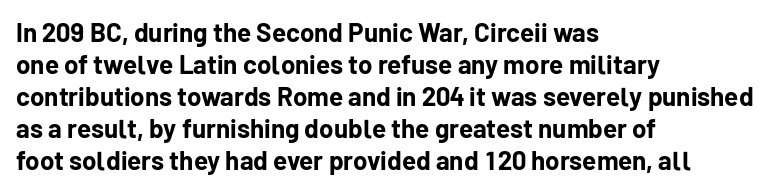
Q: Is the text bold? A: Yes.
Q: Is the text italic (slanted)? A: No, it is upright.
Q: Is the text underlined? A: No.
Q: How is the paragraph aligned? A: Left-aligned.
Q: Is the spacing between letters normal or unusually wide? A: Normal.
